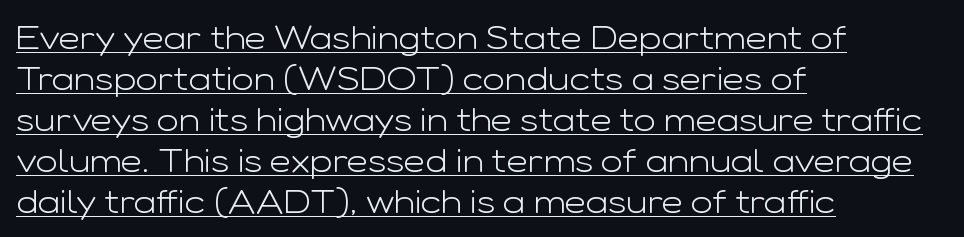
{"serif": "no", "italic": "no", "bold": "no", "weight": "light", "width": "wide", "stroke_contrast": "low", "x_height": "medium", "monospaced": "no", "underline": "yes", "align": "left", "line_spacing_ratio": 1.24, "letter_spacing": "normal", "letter_spacing_em": 0.0, "glyph_px": 33}
